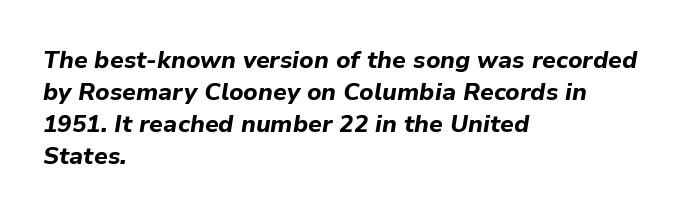
{"italic": "yes", "lean": "right", "slant_degrees": 9, "bold": "yes", "underline": "no", "align": "left", "line_spacing": "normal", "line_spacing_ratio": 1.33, "letter_spacing": "normal", "letter_spacing_em": 0.0, "glyph_px": 24}
